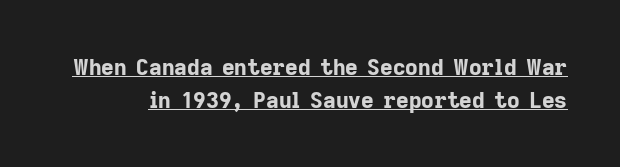
Q: Is the text bold? A: Yes.
Q: Is the text italic (slanted)? A: No, it is upright.
Q: Is the text underlined? A: Yes.
Q: Is the spacing between letters normal or unusually wide? A: Normal.
Q: Is the spacing between lines tight, normal or loose? A: Normal.
